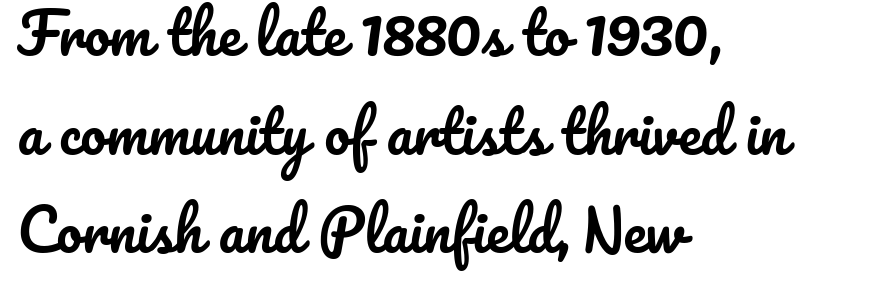
Rule under the text: the space is simply empty. Observe the ordinary spacing: letters are neighbours, not strangers. These lines stack with their left ends in a neat column.
